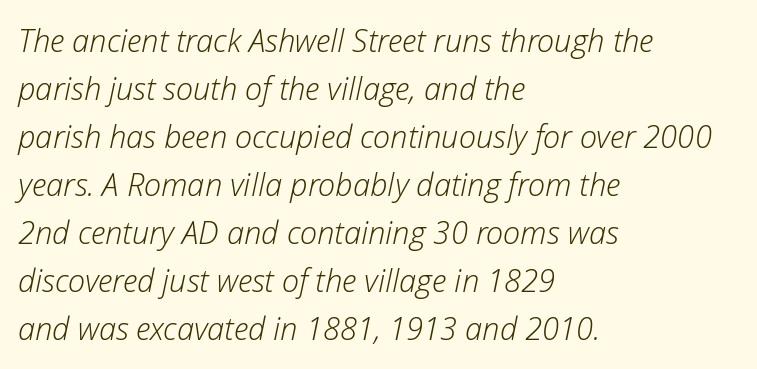
The face used here is proportionally spaced, like ordinary book or web type. Caption: face not bold, strokes unweighted. Lines of text with bare space underneath. The horizontal fit of the characters is conventional and even.
